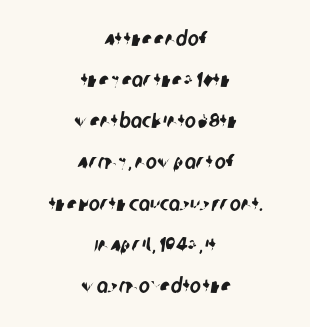
The image shows 21 px text type; set centered, loose line spacing (1.96x), normal letter spacing, not underlined.
